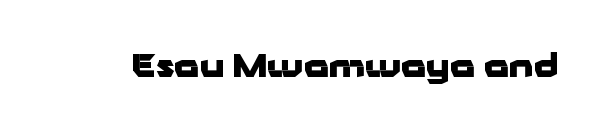
Q: Is the text bold? A: Yes.
Q: Is the text italic (slanted)? A: No, it is upright.
Q: Is the typeface a serif or a sans-serif typeface? A: Sans-serif.
Q: Is the text underlined? A: No.
Q: Is the spacing between letters normal or unusually wide? A: Normal.
Q: Width (condensed, normal, or wide)? A: Wide.
Q: Stroke contrast? A: Low.
Q: x-height? A: Medium.
Q: Monospaced? A: No.
